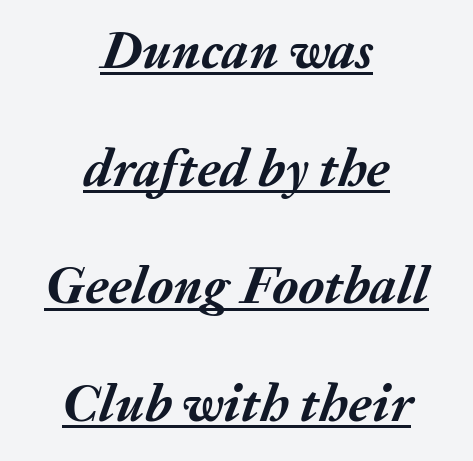
{"italic": "yes", "lean": "right", "slant_degrees": 20, "bold": "yes", "weight": "semibold", "width": "normal", "stroke_contrast": "medium", "x_height": "medium", "monospaced": "no", "underline": "yes", "align": "center", "line_spacing": "loose", "line_spacing_ratio": 2.22, "letter_spacing": "normal", "letter_spacing_em": 0.0, "glyph_px": 53}
